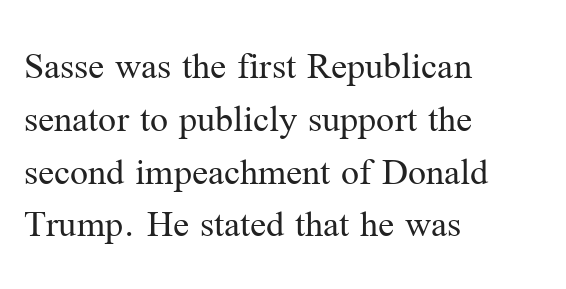
{"serif": "yes", "italic": "no", "bold": "no", "weight": "regular", "width": "normal", "stroke_contrast": "medium", "x_height": "medium", "monospaced": "no", "underline": "no", "align": "left", "line_spacing": "normal", "line_spacing_ratio": 1.32, "letter_spacing": "normal", "letter_spacing_em": 0.0, "glyph_px": 40}
